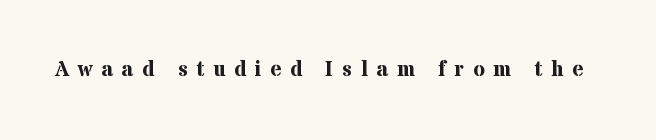
Q: Is the text bold? A: Yes.
Q: Is the text italic (slanted)? A: No, it is upright.
Q: Is the text underlined? A: No.
Q: Is the spacing between letters normal or unusually wide? A: Unusually wide.
